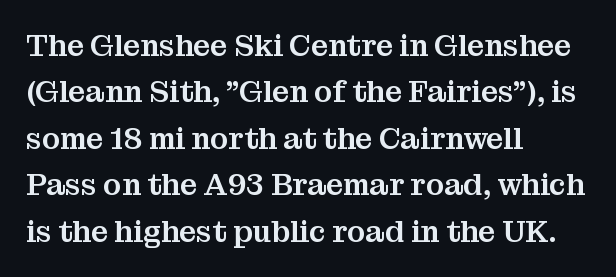
What's the leading like? Ordinary, nothing unusual. Do the characters align in a grid? No, the font is proportional. Rendered with straight, roman letterforms. Unmarked baselines from the first word to the last.
